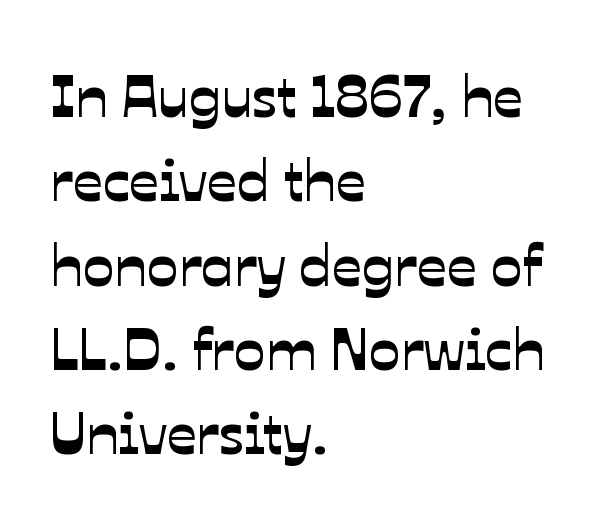
{"serif": "no", "width": "normal", "stroke_contrast": "low", "x_height": "medium", "monospaced": "no", "underline": "no", "align": "left", "line_spacing": "normal", "line_spacing_ratio": 1.43, "letter_spacing": "normal", "letter_spacing_em": 0.0, "glyph_px": 59}
